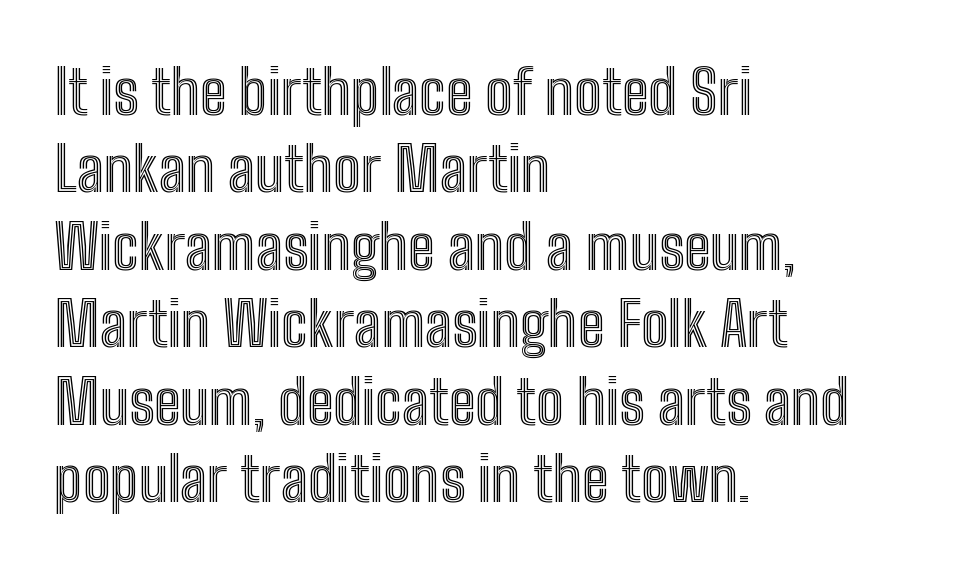
Q: Is the text italic (slanted)? A: No, it is upright.
Q: Is the text underlined? A: No.
Q: How is the paragraph aligned? A: Left-aligned.
Q: Is the spacing between letters normal or unusually wide? A: Normal.
Q: Is the spacing between lines tight, normal or loose? A: Normal.
Q: Width (condensed, normal, or wide)? A: Condensed.
Q: x-height? A: Medium.
Q: Monospaced? A: No.
